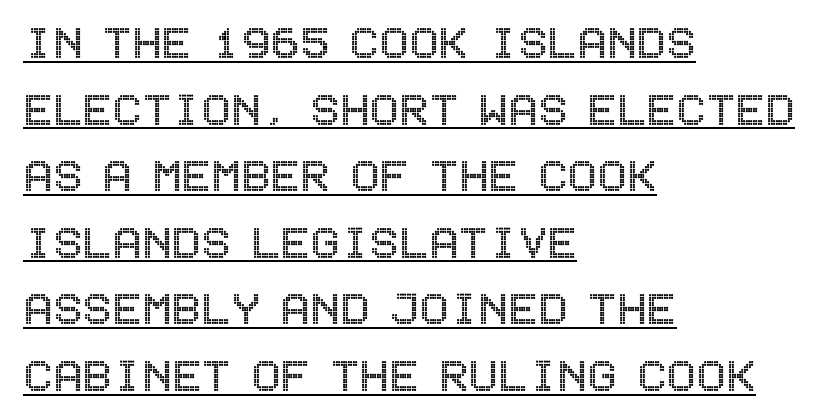
{"italic": "no", "width": "condensed", "x_height": "large", "underline": "yes", "align": "left", "line_spacing_ratio": 1.21, "letter_spacing": "normal", "letter_spacing_em": 0.0, "glyph_px": 55}
